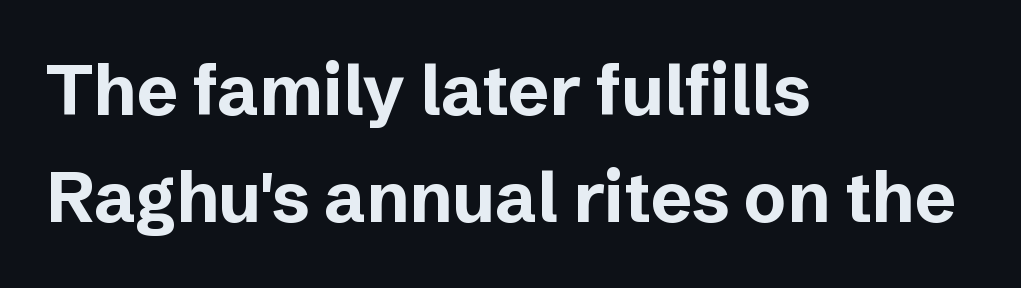
{"serif": "no", "italic": "no", "bold": "yes", "weight": "bold", "width": "normal", "stroke_contrast": "low", "x_height": "medium", "monospaced": "no", "underline": "no", "align": "left", "line_spacing": "normal", "line_spacing_ratio": 1.53, "letter_spacing": "normal", "letter_spacing_em": 0.0, "glyph_px": 70}
